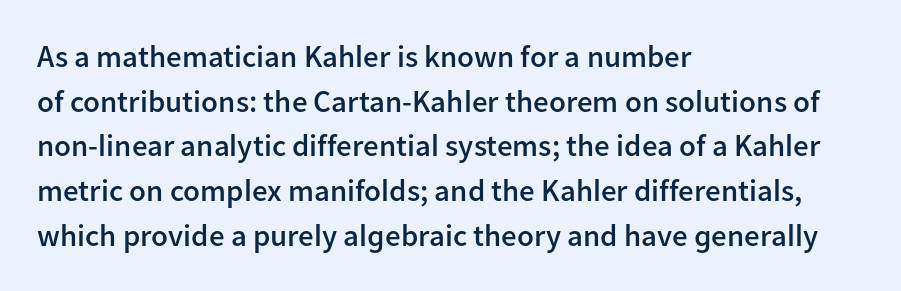
Q: Is the text bold? A: Semi-bold.
Q: Is the text italic (slanted)? A: No, it is upright.
Q: Is the typeface a serif or a sans-serif typeface? A: Sans-serif.
Q: Is the text underlined? A: No.
Q: How is the paragraph aligned? A: Left-aligned.
Q: Is the spacing between letters normal or unusually wide? A: Normal.
Q: Is the spacing between lines tight, normal or loose? A: Normal.
Q: Width (condensed, normal, or wide)? A: Normal.
Q: Stroke contrast? A: Low.
Q: x-height? A: Medium.
Q: Monospaced? A: No.
